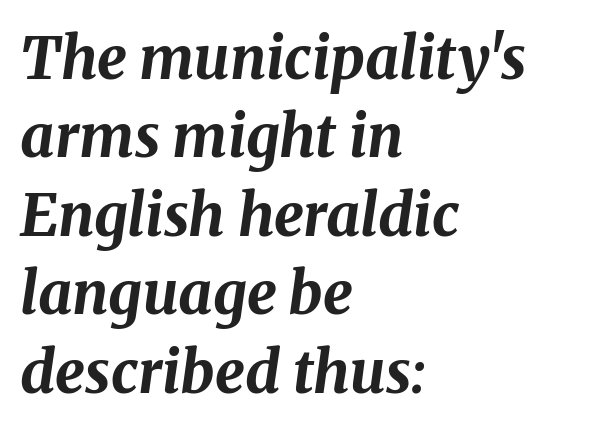
The image shows 59 px bold type, italic (leaning right); set left-aligned, normal line spacing (1.33x), normal letter spacing, not underlined; medium stroke contrast and a medium x-height.
